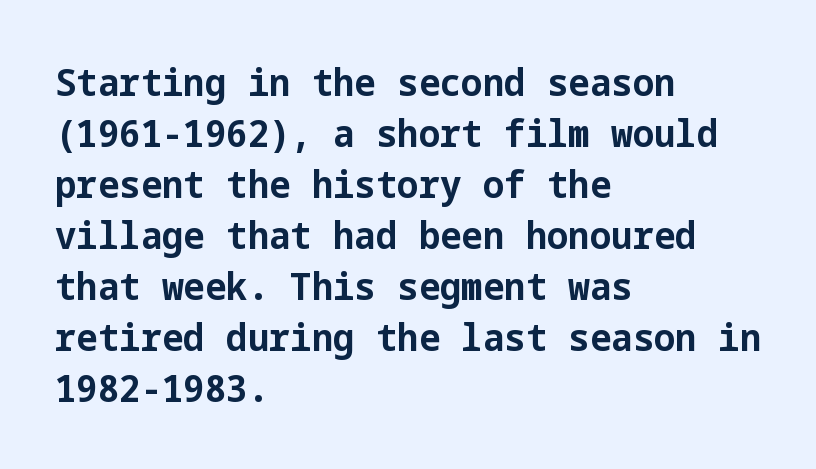
The image shows 38 px bold sans-serif type, upright; set left-aligned, normal line spacing (1.34x), normal letter spacing, not underlined; low stroke contrast and a medium x-height.
